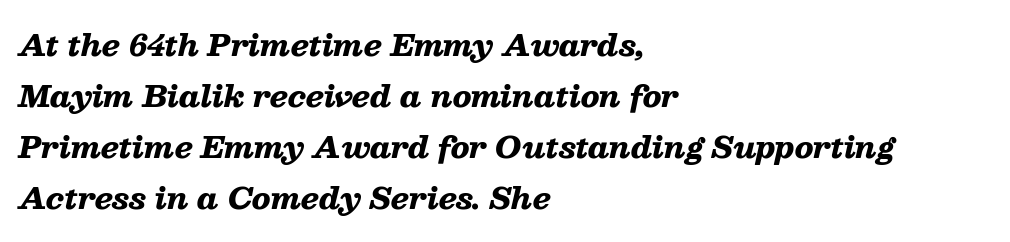
The image shows 29 px heavy, wide type, italic (leaning right); set left-aligned, line spacing 1.76x, normal letter spacing, not underlined; low stroke contrast and a medium x-height.
